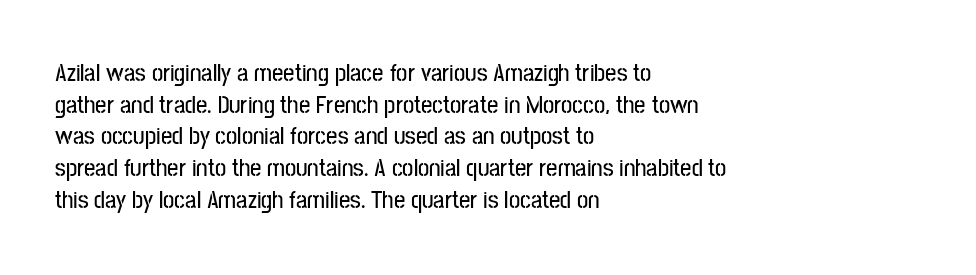
The rows are spaced the way most documents space them. No extra tracking has been applied to these lines. Which margin do the lines hug? The left one — the right edge is uneven. The gap between lines stays unmarked. If you drew a line through each stem, it would be perfectly vertical.
